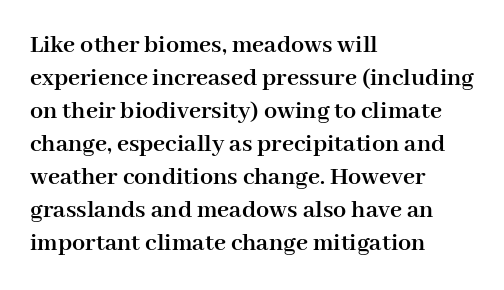
The image shows 26 px bold type, upright; set left-aligned, normal line spacing (1.27x), normal letter spacing, not underlined.
